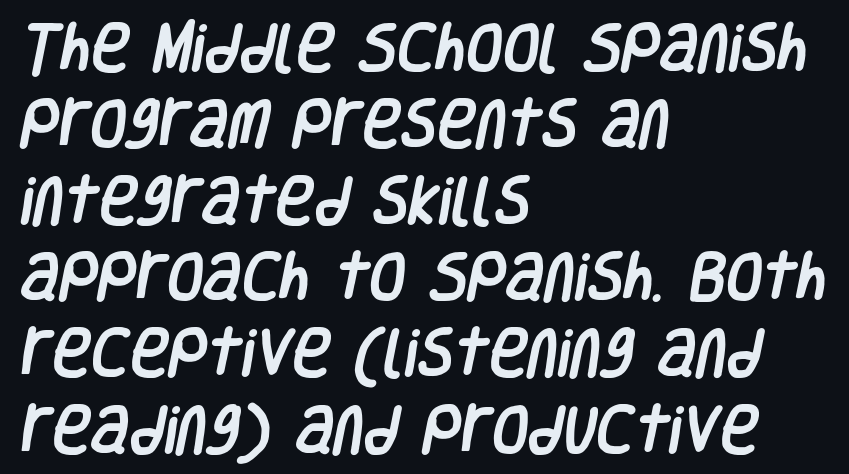
The image shows 53 px condensed sans-serif type; set left-aligned, normal line spacing (1.44x), normal letter spacing, not underlined; low stroke contrast and a large x-height.
